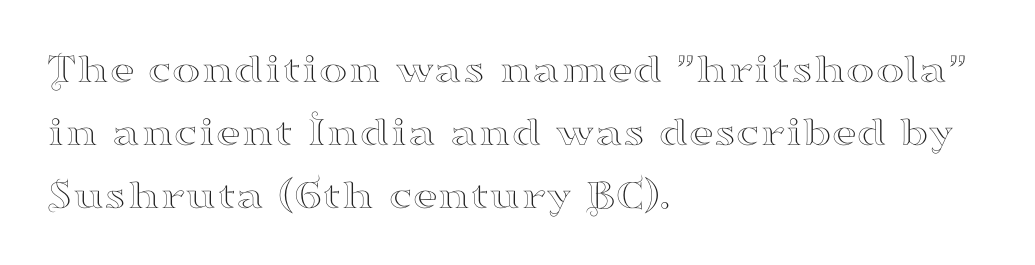
Baseline-to-baseline distance is the conventional proportion of letter height. The face used here is proportionally spaced, like ordinary book or web type. Underline: absent. Posture: straight, roman, zero tilt. This sample uses a serif face. Horizontal alignment here is leftward, the default for most running prose.
